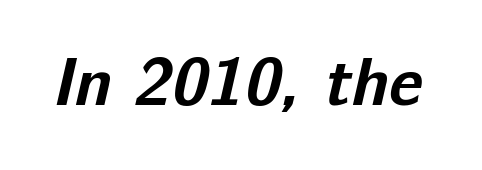
{"serif": "no", "bold": "yes", "weight": "bold", "width": "normal", "stroke_contrast": "low", "x_height": "medium", "monospaced": "no", "underline": "no", "letter_spacing": "normal", "letter_spacing_em": 0.0, "glyph_px": 67}
